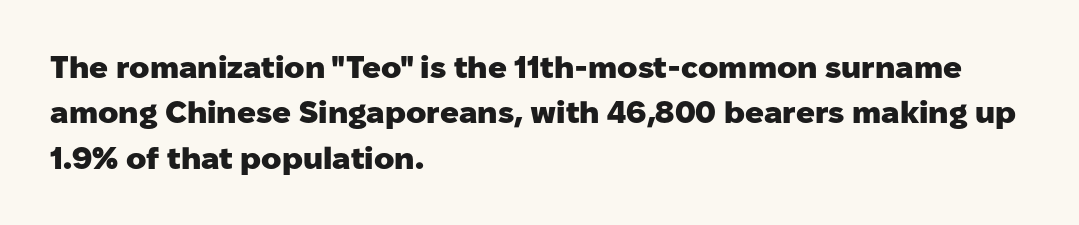
A typesetter would call this proportional, since set widths differ per character. Unlike a traditional serif, this face leaves its strokes unadorned. Look at the tracking — it's just the regular setting, nothing added. Underlining? Definitely not there.
